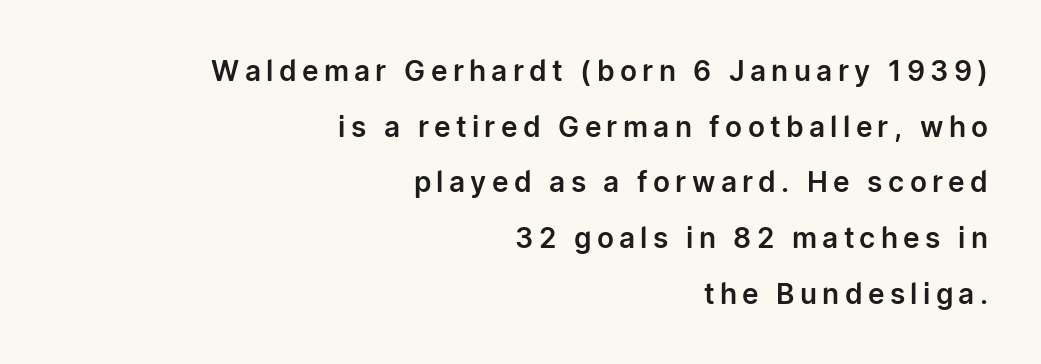
{"serif": "no", "italic": "no", "width": "normal", "stroke_contrast": "low", "x_height": "medium", "monospaced": "no", "underline": "no", "align": "right", "line_spacing": "loose", "line_spacing_ratio": 1.99, "glyph_px": 28}
